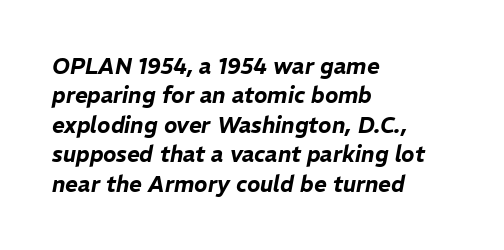
{"italic": "yes", "lean": "right", "slant_degrees": 11, "underline": "no", "align": "left", "line_spacing": "normal", "line_spacing_ratio": 1.34, "letter_spacing": "normal", "letter_spacing_em": 0.0, "glyph_px": 22}
